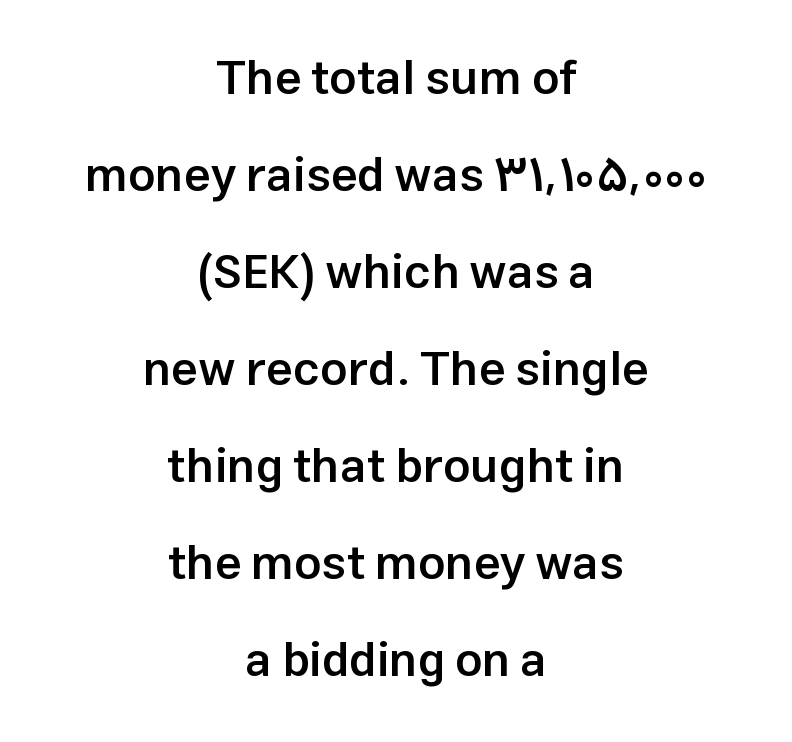
A sans-serif font was chosen for this passage. Compared with typical body copy, the letter spacing here is the same. You can tell it's not italic because the verticals are truly vertical. A typesetter would call this proportional, since set widths differ per character. Leftover space on each line is divided equally before and after the words. Each row of text sits above clean, open space.
